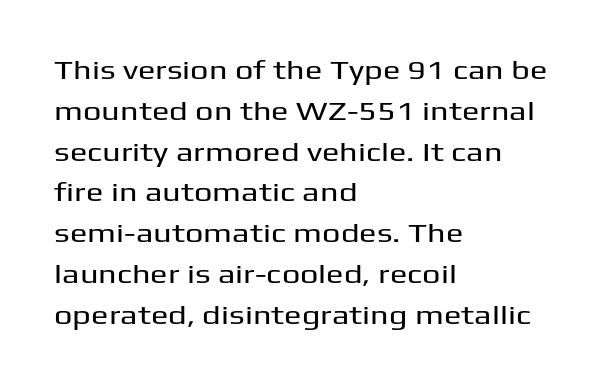
Q: Is the text italic (slanted)? A: No, it is upright.
Q: Is the text underlined? A: No.
Q: How is the paragraph aligned? A: Left-aligned.
Q: Is the spacing between letters normal or unusually wide? A: Normal.
Q: Is the spacing between lines tight, normal or loose? A: Normal.
